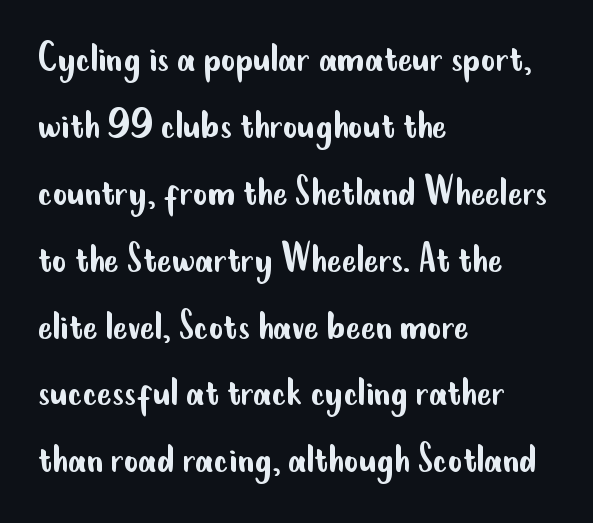
{"serif": "no", "italic": "no", "bold": "no", "weight": "regular", "width": "condensed", "stroke_contrast": "low", "x_height": "small", "monospaced": "no", "underline": "no", "align": "left", "line_spacing": "normal", "line_spacing_ratio": 1.52, "letter_spacing": "normal", "letter_spacing_em": 0.0, "glyph_px": 44}
